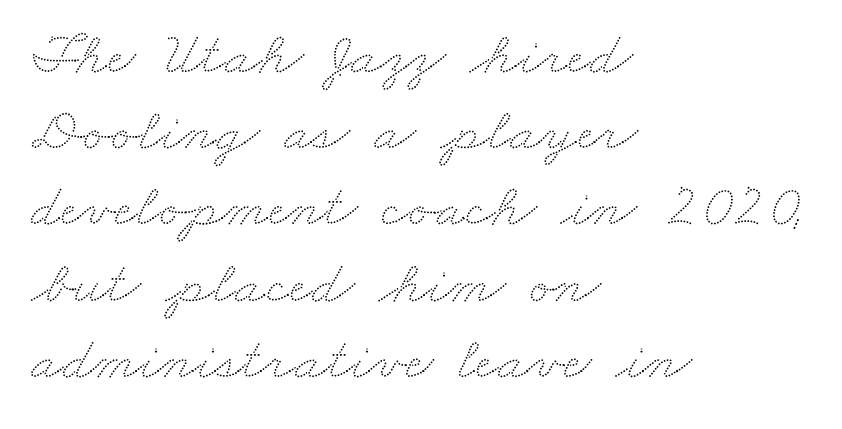
{"width": "wide", "stroke_contrast": "low", "x_height": "small", "monospaced": "no", "underline": "no", "align": "left", "line_spacing": "normal", "line_spacing_ratio": 1.25, "letter_spacing": "normal", "letter_spacing_em": 0.0, "glyph_px": 61}
